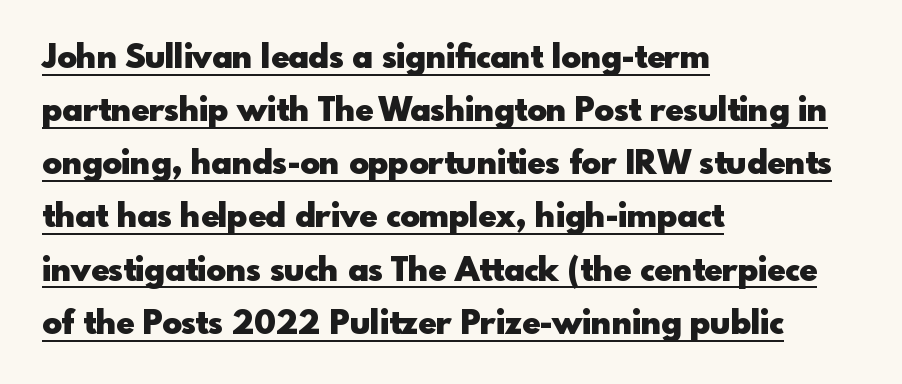
The specimen reads as upright at a glance. To sum up the face: it is a sans, with no serifs. The rendering anchors every line to the left-hand side. Students, note that the glyphs here touch the page at normal intervals. The typesetting leans heavy: a genuine bold. Normally led — the rows are evenly, conventionally spaced.
